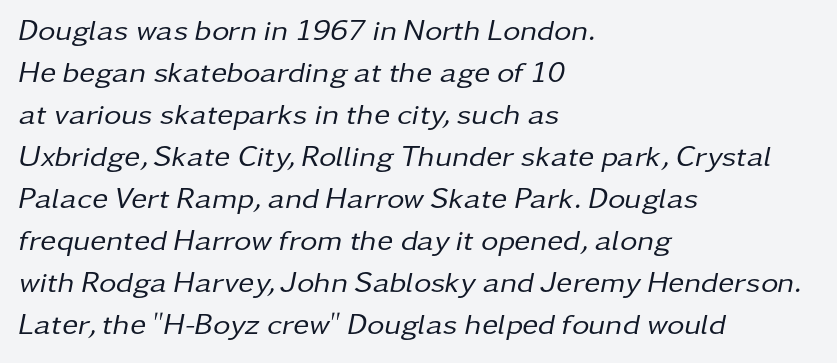
The image shows 30 px regular-weight type, italic (leaning right); set left-aligned, normal line spacing (1.4x), normal letter spacing, not underlined; low stroke contrast and a medium x-height.
